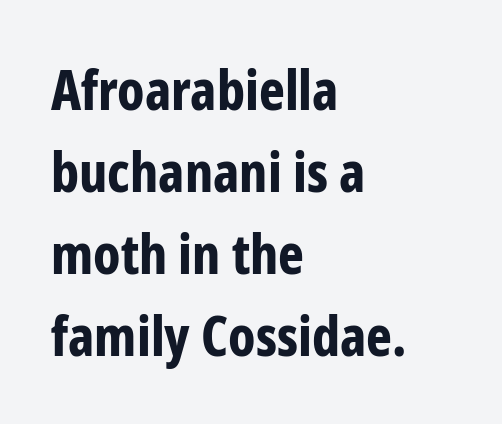
These lines are rendered in a variable-pitch font. The face used here is rendered with its standard letterfit. The strokes are fattened all the way to bold. The space beneath each line is pristine and unruled. The rendering shows plain stroke endings on the letterforms — a sans-serif design.
